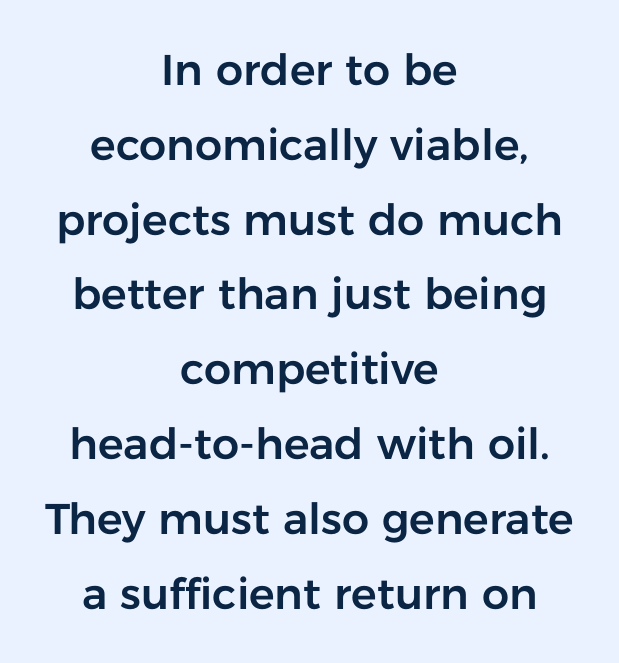
You could not count columns in this text — the font is proportionally spaced. The space beneath each line is pristine and unruled. Characters remain perfectly vertical along every line. The type is set solid horizontally, with unmodified tracking.
